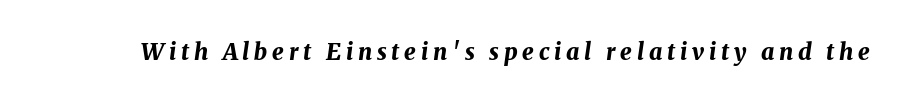
The image shows 23 px bold type, italic (leaning right); set unusually wide letter spacing (+0.21 em), not underlined.
